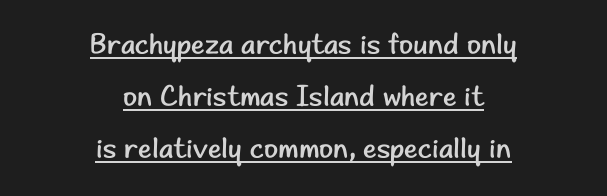
Q: Is the text bold? A: No.
Q: Is the text italic (slanted)? A: No, it is upright.
Q: Is the typeface a serif or a sans-serif typeface? A: Sans-serif.
Q: Is the text underlined? A: Yes.
Q: How is the paragraph aligned? A: Centered.
Q: Is the spacing between letters normal or unusually wide? A: Normal.
Q: Width (condensed, normal, or wide)? A: Normal.
Q: Stroke contrast? A: Low.
Q: x-height? A: Small.
Q: Monospaced? A: No.
